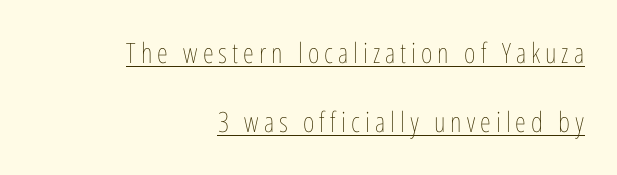
Which margin do the lines hug? The right one — the left edge is uneven. Underlining? Definitely there. The rendering uses natural spacing where letterforms have individual widths. No letter is thick-stroked: the sample isn't bold. The space between consecutive lines is lavish. Style check: upright.
